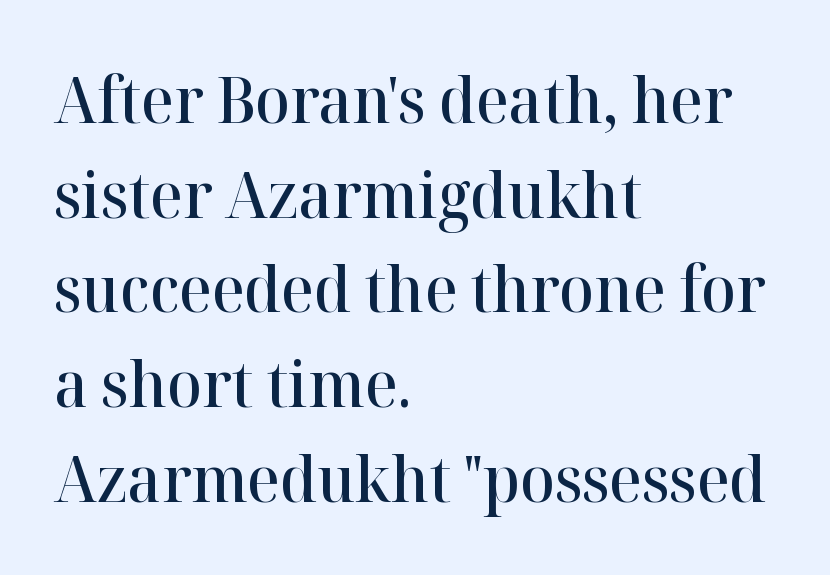
Q: Is the text bold? A: Semi-bold.
Q: Is the text italic (slanted)? A: No, it is upright.
Q: Is the typeface a serif or a sans-serif typeface? A: Serif.
Q: Is the text underlined? A: No.
Q: How is the paragraph aligned? A: Left-aligned.
Q: Is the spacing between letters normal or unusually wide? A: Normal.
Q: Is the spacing between lines tight, normal or loose? A: Normal.
Q: Width (condensed, normal, or wide)? A: Normal.
Q: Stroke contrast? A: High.
Q: x-height? A: Medium.
Q: Monospaced? A: No.
